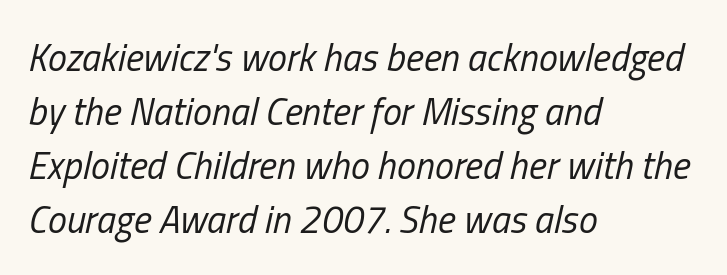
{"italic": "yes", "lean": "right", "slant_degrees": 13, "bold": "no", "weight": "regular", "width": "condensed", "stroke_contrast": "low", "x_height": "medium", "monospaced": "no", "underline": "no", "align": "left", "line_spacing": "normal", "line_spacing_ratio": 1.42, "letter_spacing": "normal", "letter_spacing_em": 0.0, "glyph_px": 38}
